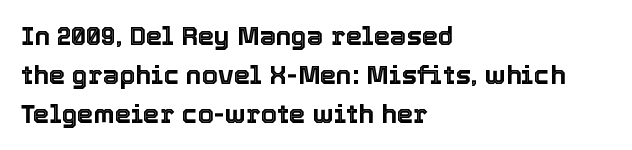
The compositor pushed each line to the left boundary. Every stem runs plumb, perpendicular to the baseline. This sample keeps an unexceptional amount of space between lines. Here the glyphs are tracked normally, forming tight word shapes. Descender tails drop into unmarked territory.
